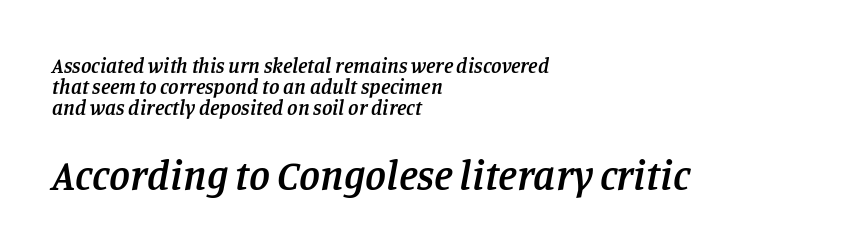
The image shows 42 px semibold serif type, italic (leaning right); set left-aligned, tight line spacing (0.99x), normal letter spacing, not underlined; the second (bottom) block is 2.0x larger; low stroke contrast and a large x-height.
